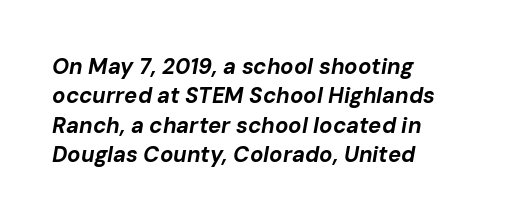
The image shows 22 px bold type, italic (leaning right); set left-aligned, normal line spacing (1.34x), normal letter spacing, not underlined.
